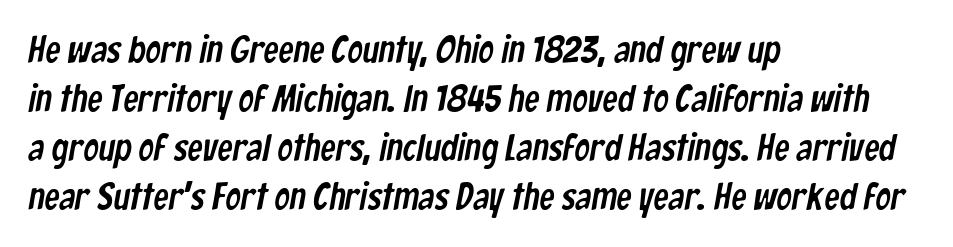
{"serif": "no", "width": "condensed", "stroke_contrast": "low", "x_height": "medium", "monospaced": "no", "underline": "no", "align": "left", "line_spacing": "normal", "line_spacing_ratio": 1.29, "letter_spacing": "normal", "letter_spacing_em": 0.0, "glyph_px": 38}
